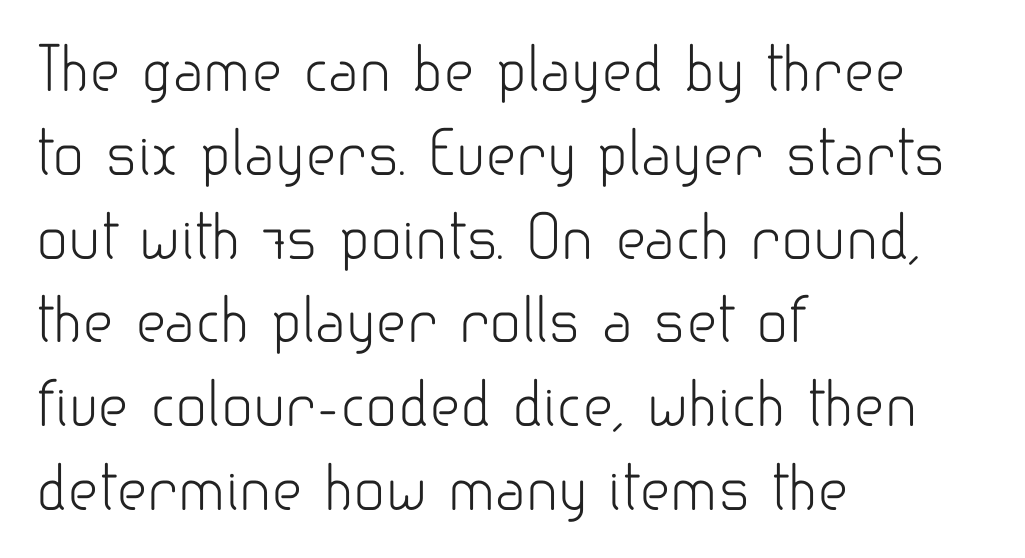
The image shows 59 px light sans-serif type, upright; set left-aligned, normal line spacing (1.42x), normal letter spacing, not underlined; low stroke contrast and a small x-height.
